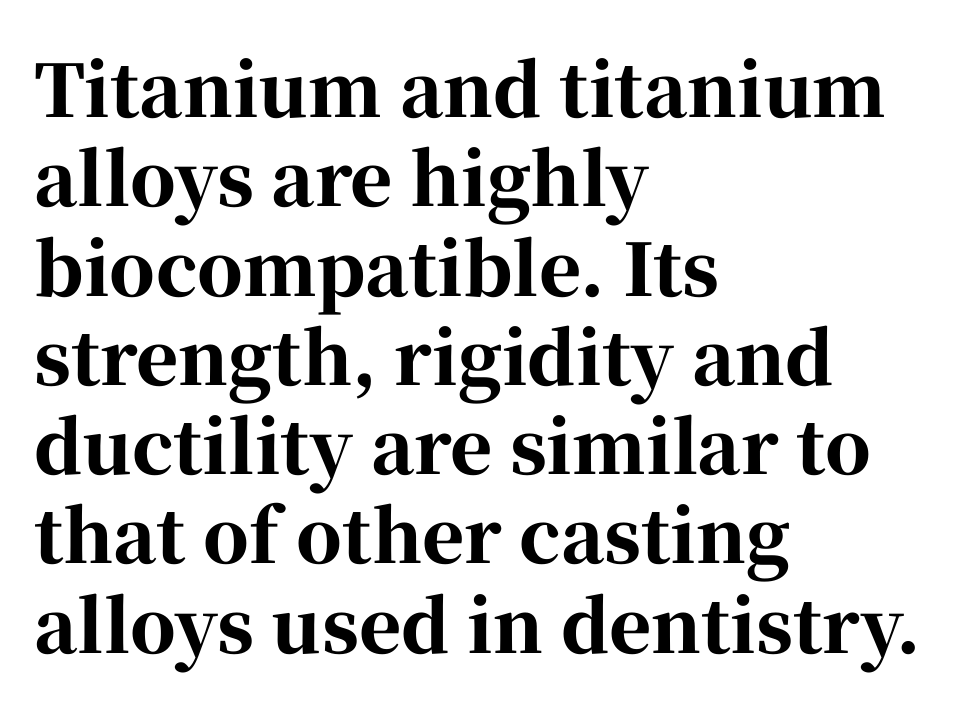
Q: Is the text bold? A: Yes.
Q: Is the text italic (slanted)? A: No, it is upright.
Q: Is the typeface a serif or a sans-serif typeface? A: Serif.
Q: Is the text underlined? A: No.
Q: How is the paragraph aligned? A: Left-aligned.
Q: Is the spacing between letters normal or unusually wide? A: Normal.
Q: Width (condensed, normal, or wide)? A: Normal.
Q: Stroke contrast? A: High.
Q: x-height? A: Medium.
Q: Monospaced? A: No.
